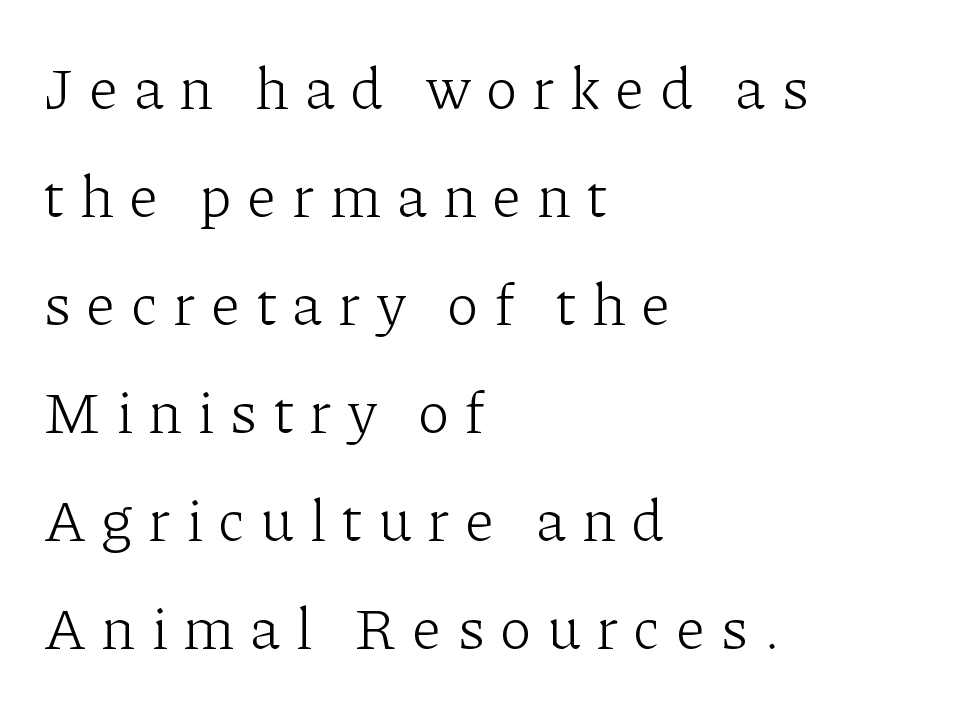
Q: Is the text bold? A: No.
Q: Is the text italic (slanted)? A: No, it is upright.
Q: Is the typeface a serif or a sans-serif typeface? A: Serif.
Q: Is the text underlined? A: No.
Q: How is the paragraph aligned? A: Left-aligned.
Q: Is the spacing between letters normal or unusually wide? A: Unusually wide.
Q: Width (condensed, normal, or wide)? A: Normal.
Q: Stroke contrast? A: Low.
Q: x-height? A: Medium.
Q: Monospaced? A: No.
